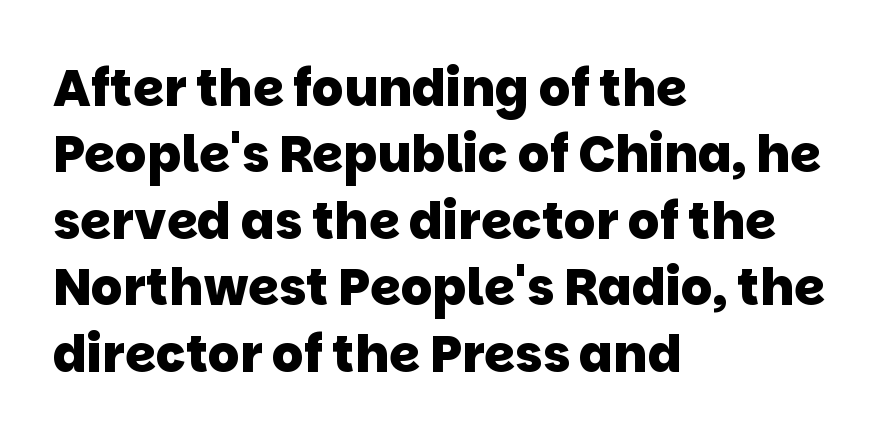
The image shows 50 px heavy sans-serif type; set left-aligned, normal line spacing (1.33x), normal letter spacing, not underlined; low stroke contrast and a large x-height.
